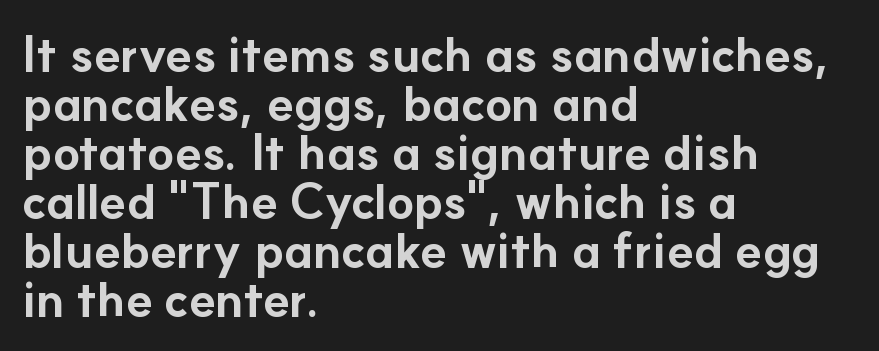
The image shows 49 px bold sans-serif type, upright; set left-aligned, tight line spacing (1.0x), normal letter spacing, not underlined; low stroke contrast and a small x-height.
